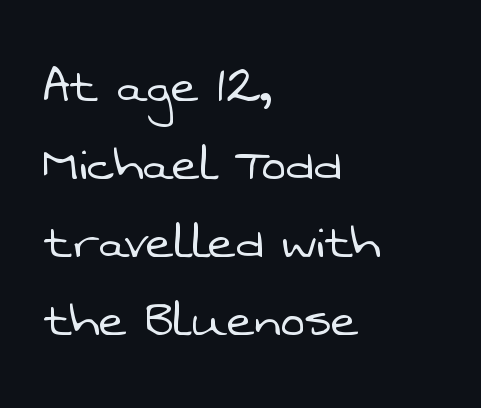
The space beneath each line is pristine and unruled. Is there much room between lines? A standard amount, neither cramped nor airy. No feet cap the strokes, marking this as sans-serif type. The face used here is proportionally spaced, like ordinary book or web type.
